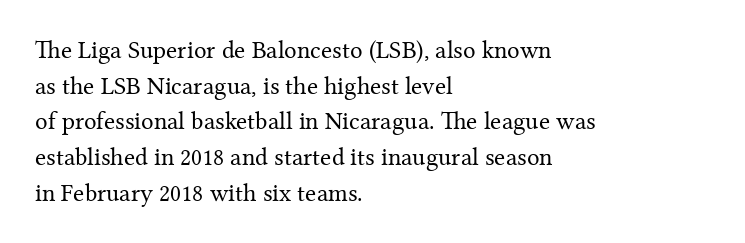
The image shows 25 px text type, upright; set left-aligned, normal line spacing (1.43x), normal letter spacing, not underlined.
